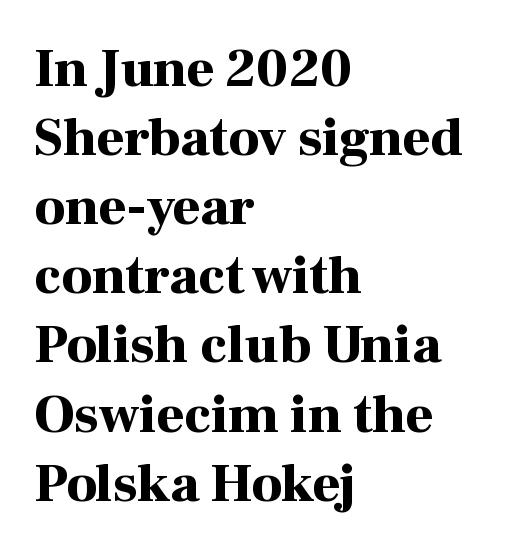
The image shows 54 px bold serif type, upright; set left-aligned, normal line spacing (1.28x), normal letter spacing, not underlined; high stroke contrast and a medium x-height.
